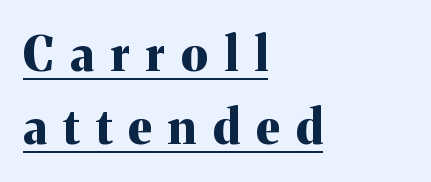
{"serif": "yes", "italic": "no", "bold": "yes", "weight": "bold", "width": "normal", "stroke_contrast": "medium", "x_height": "medium", "monospaced": "no", "underline": "yes", "align": "left", "line_spacing": "normal", "line_spacing_ratio": 1.53, "letter_spacing": "wide", "letter_spacing_em": 0.34, "glyph_px": 48}
